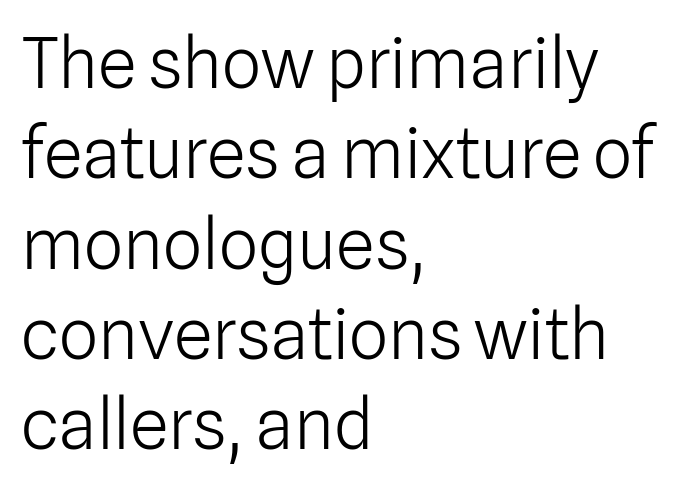
Q: Is the text bold? A: No.
Q: Is the text italic (slanted)? A: No, it is upright.
Q: Is the typeface a serif or a sans-serif typeface? A: Sans-serif.
Q: Is the text underlined? A: No.
Q: How is the paragraph aligned? A: Left-aligned.
Q: Is the spacing between letters normal or unusually wide? A: Normal.
Q: Is the spacing between lines tight, normal or loose? A: Normal.
Q: Width (condensed, normal, or wide)? A: Normal.
Q: Stroke contrast? A: Low.
Q: x-height? A: Medium.
Q: Monospaced? A: No.
